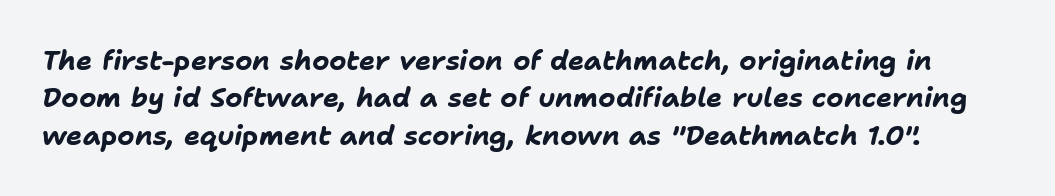
Strong, thick strokes mark this as bold type. Nobody touched the tracking dial on this one. Looking at the ascenders, they clearly lean. What's the leading like? Ordinary, nothing unusual.
